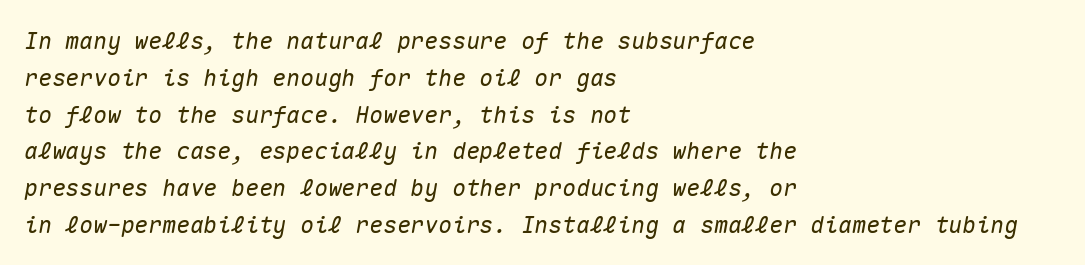
Q: Is the text italic (slanted)? A: Yes, it leans right by about 10 degrees.
Q: Is the text underlined? A: No.
Q: How is the paragraph aligned? A: Left-aligned.
Q: Is the spacing between letters normal or unusually wide? A: Normal.
Q: Is the spacing between lines tight, normal or loose? A: Normal.
